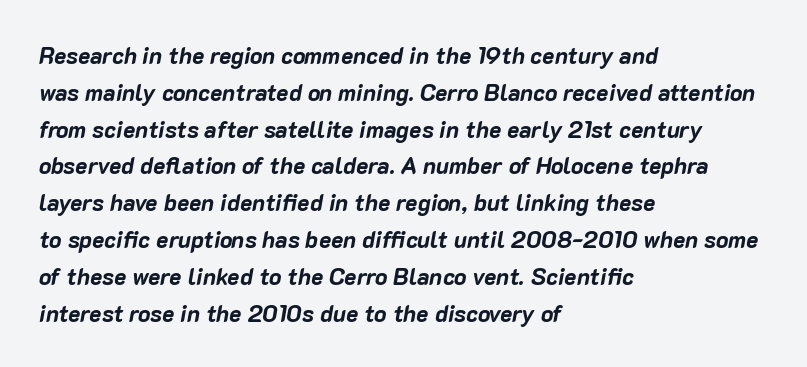
The letters are slanted; this is an italic face. Is the type bold? Yes — the strokes are clearly thick and heavy. No extra tracking has been applied to these lines. Students, observe: this is what conventionally led text looks like.
